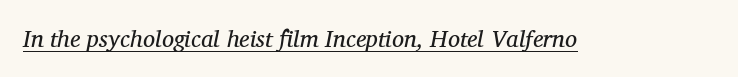
In terms of letterspacing, this is plain default setting. The strokes are not fattened; the text isn't bold. Underlined type. Slant detected: the letters are inclined.
